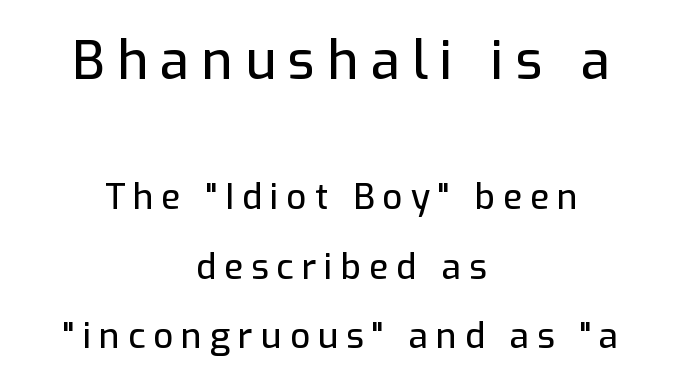
{"serif": "no", "italic": "no", "width": "normal", "stroke_contrast": "low", "x_height": "medium", "monospaced": "no", "underline": "no", "align": "center", "line_spacing": "loose", "line_spacing_ratio": 1.99, "letter_spacing": "wide", "letter_spacing_em": 0.23, "larger_block": "first", "size_ratio": 1.51, "glyph_px": 53}
